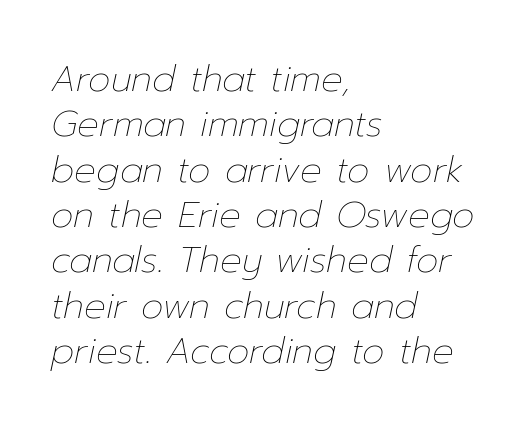
Q: Is the text bold? A: No.
Q: Is the text italic (slanted)? A: Yes, it leans right by about 12 degrees.
Q: Is the text underlined? A: No.
Q: How is the paragraph aligned? A: Left-aligned.
Q: Is the spacing between letters normal or unusually wide? A: Normal.
Q: Is the spacing between lines tight, normal or loose? A: Normal.
Q: Width (condensed, normal, or wide)? A: Normal.
Q: Stroke contrast? A: Low.
Q: x-height? A: Medium.
Q: Monospaced? A: No.
